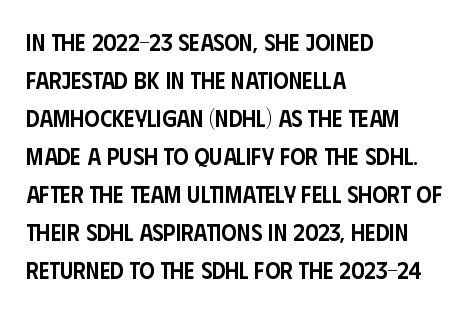
Q: Is the text bold? A: Semi-bold.
Q: Is the text italic (slanted)? A: No, it is upright.
Q: Is the text underlined? A: No.
Q: How is the paragraph aligned? A: Left-aligned.
Q: Is the spacing between letters normal or unusually wide? A: Normal.
Q: Is the spacing between lines tight, normal or loose? A: Normal.
